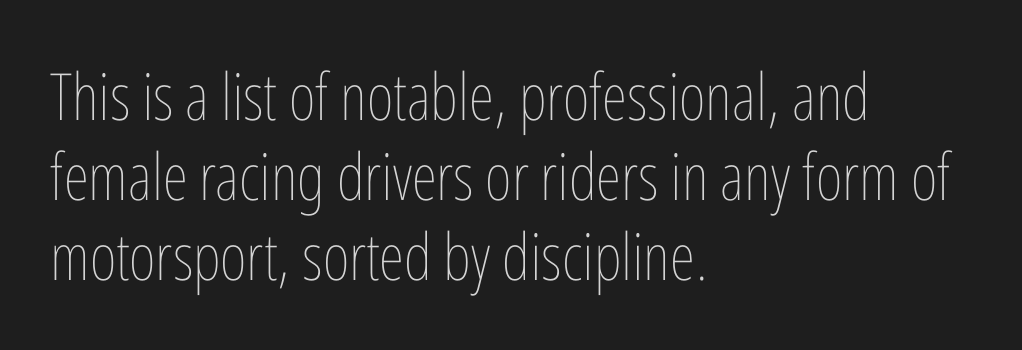
{"italic": "no", "bold": "no", "weight": "thin", "width": "condensed", "stroke_contrast": "low", "x_height": "medium", "monospaced": "no", "underline": "no", "align": "left", "line_spacing_ratio": 1.23, "letter_spacing": "normal", "letter_spacing_em": 0.0, "glyph_px": 65}
